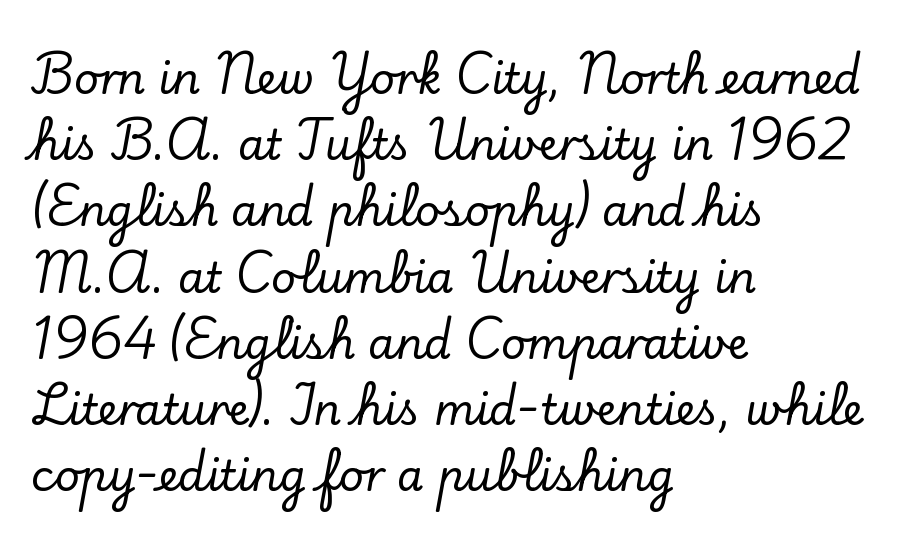
Reading down the block, your eye returns to a fixed left position each line. Look at the bottom of the vertical strokes: they flare into serifs here. This rendering leaves character spacing at its baseline value. The rendering uses natural spacing where letterforms have individual widths. Honestly, the row spacing looks completely unremarkable.
